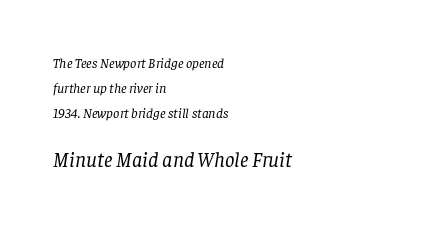
The image shows 21 px text type, italic (leaning right); set left-aligned, line spacing 1.78x, normal letter spacing, not underlined; the second (bottom) block is 1.5x larger.
